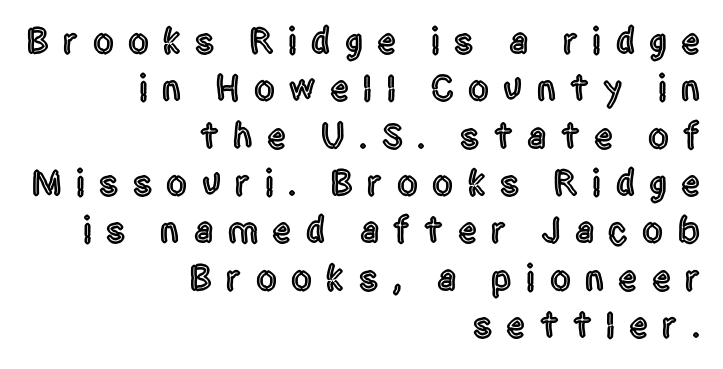
{"serif": "no", "italic": "no", "width": "condensed", "x_height": "large", "monospaced": "no", "underline": "no", "align": "right", "line_spacing": "normal", "line_spacing_ratio": 1.28, "letter_spacing": "wide", "letter_spacing_em": 0.39, "glyph_px": 37}
